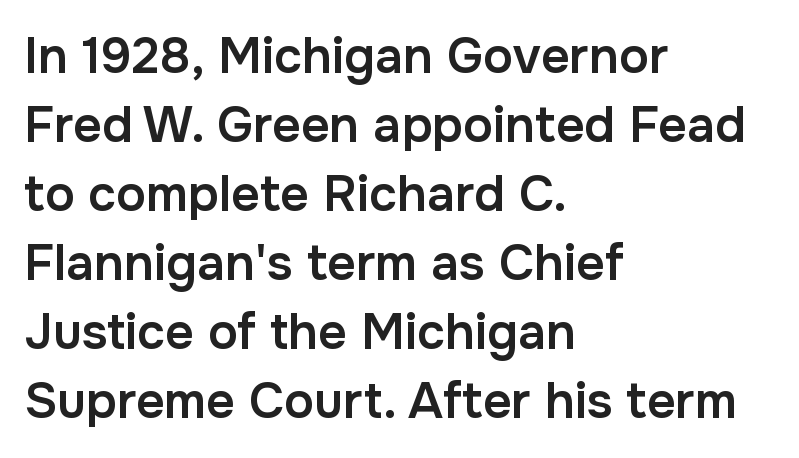
Q: Is the text bold? A: Semi-bold.
Q: Is the text italic (slanted)? A: No, it is upright.
Q: Is the typeface a serif or a sans-serif typeface? A: Sans-serif.
Q: Is the text underlined? A: No.
Q: How is the paragraph aligned? A: Left-aligned.
Q: Is the spacing between letters normal or unusually wide? A: Normal.
Q: Is the spacing between lines tight, normal or loose? A: Normal.
Q: Width (condensed, normal, or wide)? A: Normal.
Q: Stroke contrast? A: Low.
Q: x-height? A: Medium.
Q: Monospaced? A: No.
